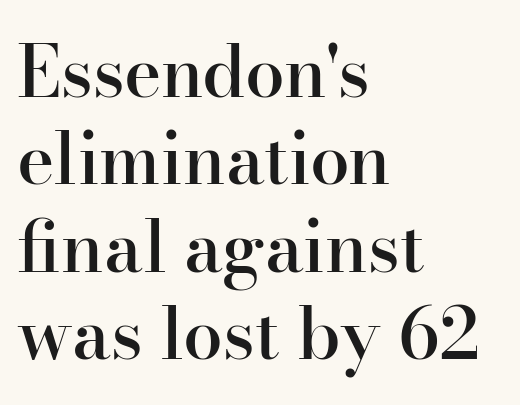
The image shows 71 px semibold serif type, upright; set left-aligned, line spacing 1.23x, normal letter spacing, not underlined; high stroke contrast and a small x-height.
